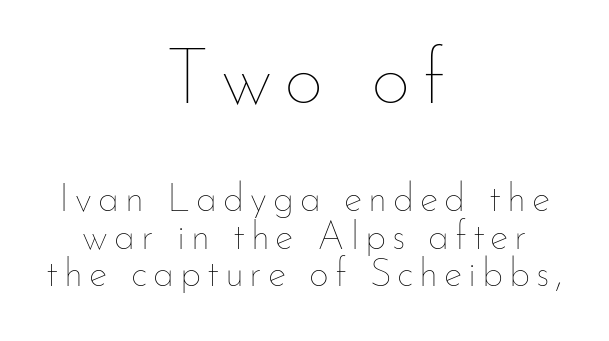
The image shows 78 px thin type, upright; set centered, tight line spacing (0.96x), not underlined; the first (top) block is 2.0x larger; low stroke contrast and a small x-height.
